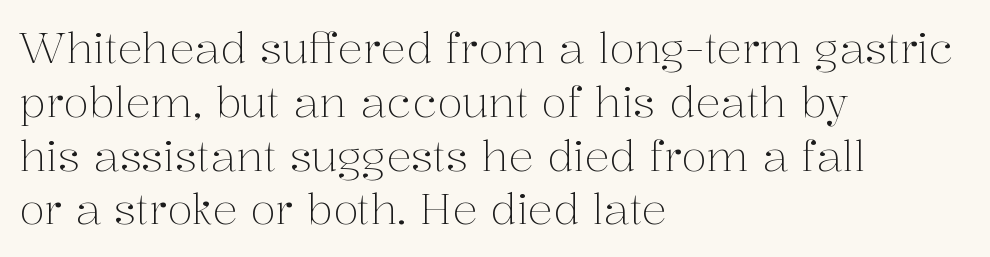
{"serif": "yes", "italic": "no", "bold": "no", "weight": "light", "width": "normal", "stroke_contrast": "medium", "x_height": "medium", "monospaced": "no", "underline": "no", "align": "left", "line_spacing": "normal", "line_spacing_ratio": 1.28, "letter_spacing": "normal", "letter_spacing_em": 0.0, "glyph_px": 42}
